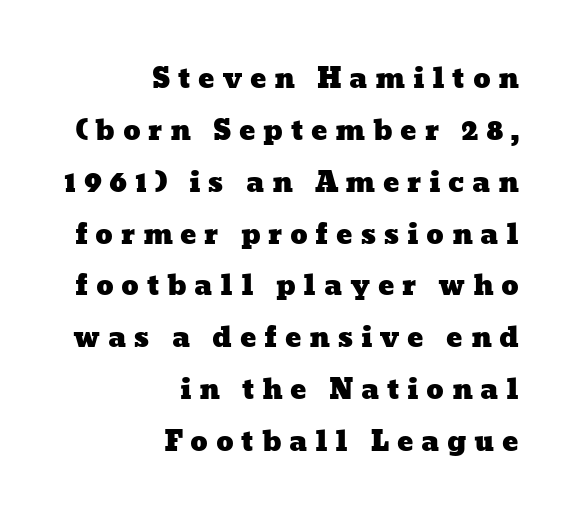
Someone cranked the tracking dial way up on this one. The paragraph shown leans on its right margin. The words here are not underlined. The rendering uses a large line-height, opening up the rows.
